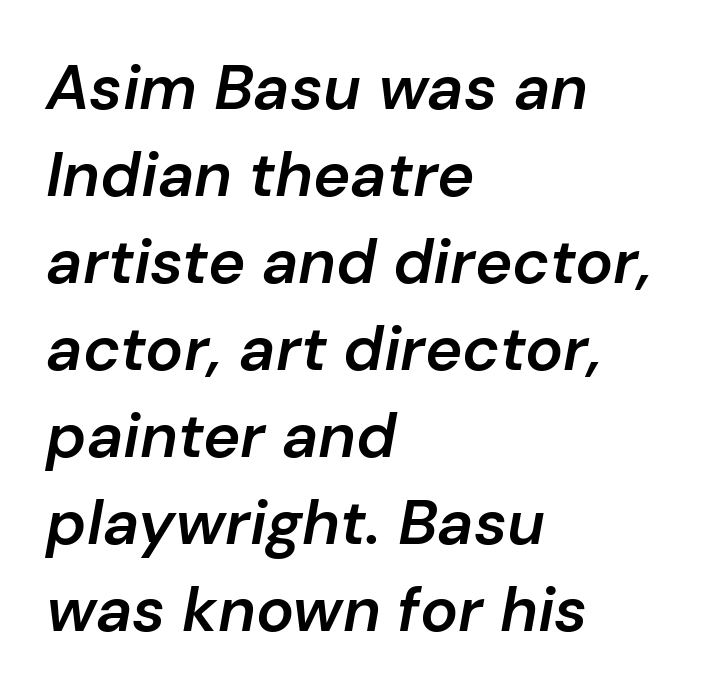
The image shows 63 px semibold type, italic (leaning right); set left-aligned, normal line spacing (1.38x), normal letter spacing, not underlined; low stroke contrast and a medium x-height.
